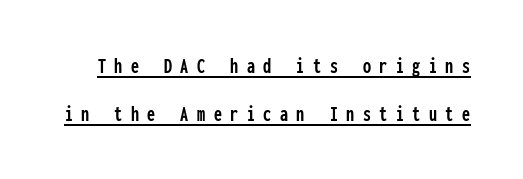
The image shows 23 px text type, upright; set loose line spacing (2.07x), unusually wide letter spacing (+0.37 em), underlined.
